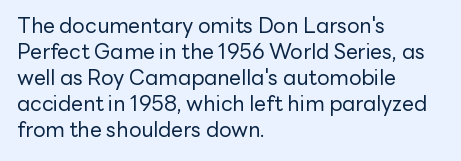
The typography opts for an upright posture over an oblique one. Unmarked baselines from the first word to the last. Students, note that the glyphs here touch the page at normal intervals. Which margin do the lines hug? The left one — the right edge is uneven. The typesetting does not lean heavy: it is not bold.
